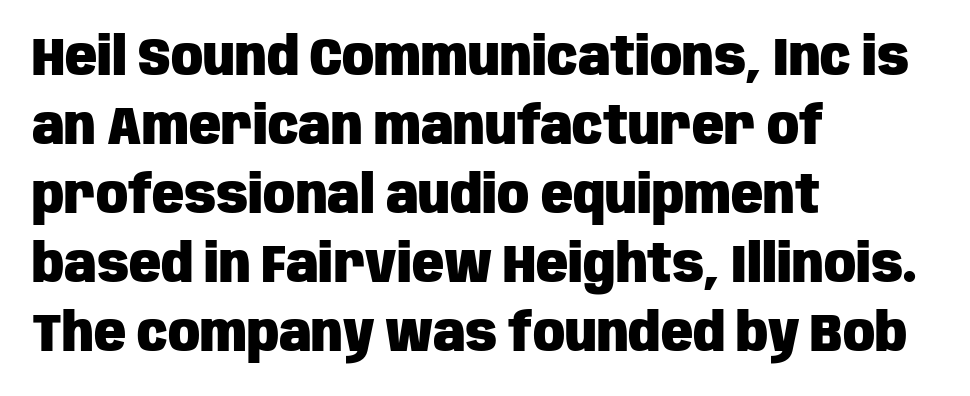
{"serif": "no", "italic": "no", "bold": "yes", "weight": "heavy", "width": "condensed", "stroke_contrast": "low", "x_height": "large", "monospaced": "no", "underline": "no", "align": "left", "line_spacing": "normal", "line_spacing_ratio": 1.3, "letter_spacing": "normal", "letter_spacing_em": 0.0, "glyph_px": 53}
